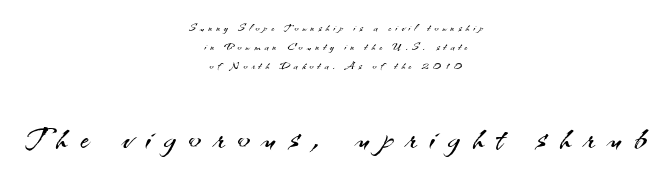
{"serif": "no", "bold": "no", "weight": "light", "width": "normal", "stroke_contrast": "medium", "x_height": "small", "monospaced": "no", "underline": "no", "align": "center", "line_spacing": "normal", "line_spacing_ratio": 1.28, "letter_spacing": "wide", "letter_spacing_em": 0.28, "larger_block": "second", "size_ratio": 3.07, "glyph_px": 46}
